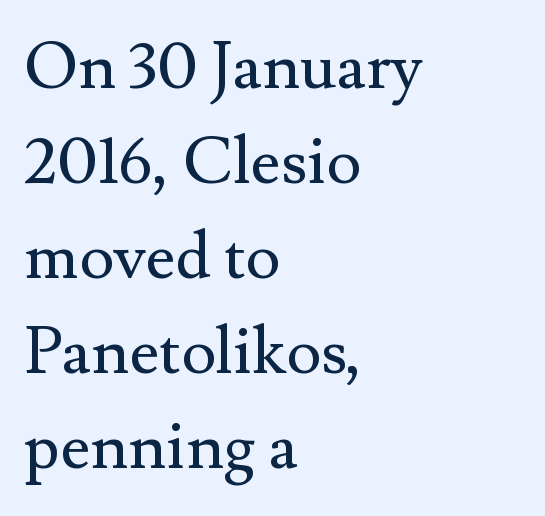
{"serif": "yes", "italic": "no", "bold": "no", "weight": "regular", "width": "normal", "stroke_contrast": "medium", "x_height": "small", "monospaced": "no", "underline": "no", "align": "left", "line_spacing": "normal", "line_spacing_ratio": 1.44, "letter_spacing": "normal", "letter_spacing_em": 0.0, "glyph_px": 66}
